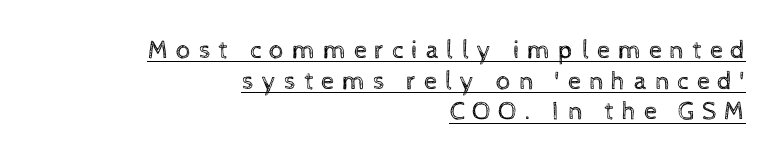
The image shows 26 px text type, upright; set right-aligned, line spacing 1.18x, unusually wide letter spacing (+0.3 em), underlined.
